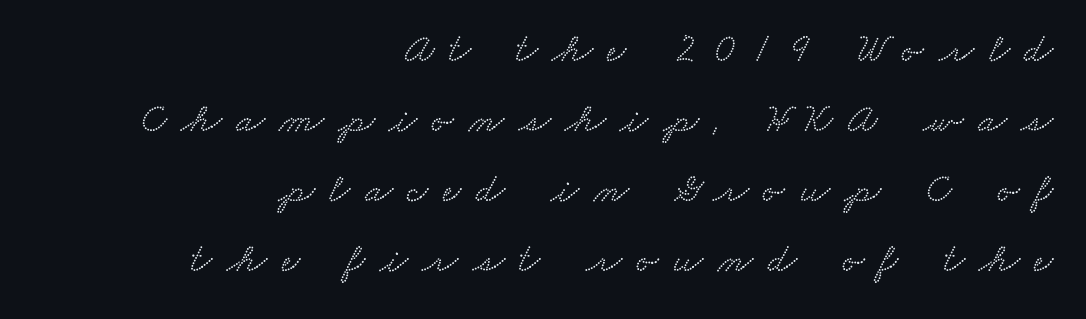
The image shows 41 px wide serif type; set right-aligned, line spacing 1.71x, unusually wide letter spacing (+0.36 em), not underlined; low stroke contrast and a small x-height.
